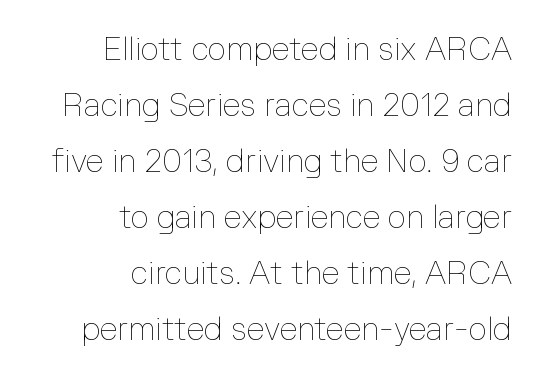
No italicization has been applied; the sample stays upright. Stroke mass is kept to a normal reading level or below. Is this a fixed-width face? No — the glyphs have proportional, varying widths. The gaps between neighbouring characters are ordinary and unremarkable. No word sits above an underline. The setting favours the right margin, as signatures and pull-quotes sometimes do.
